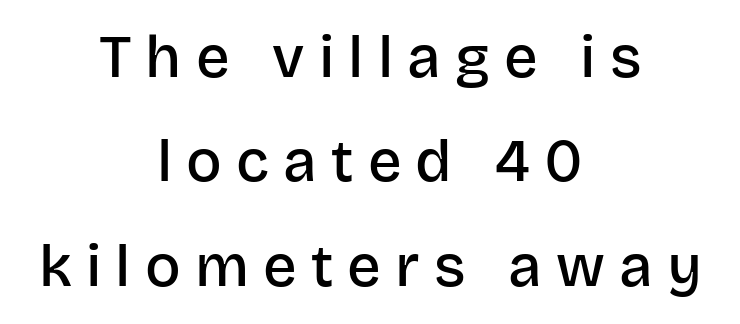
{"serif": "no", "italic": "no", "bold": "semi", "weight": "semibold", "width": "normal", "stroke_contrast": "low", "x_height": "large", "monospaced": "no", "underline": "no", "align": "center", "line_spacing_ratio": 1.77, "letter_spacing": "wide", "letter_spacing_em": 0.24, "glyph_px": 59}
